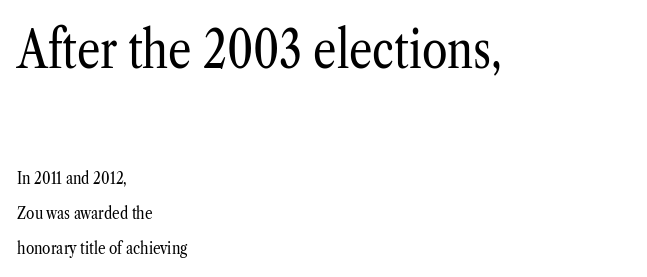
The image shows 52 px regular-weight, condensed serif type, upright; set left-aligned, loose line spacing (2.08x), normal letter spacing, not underlined; the first (top) block is 3.06x larger; low stroke contrast and a medium x-height.
